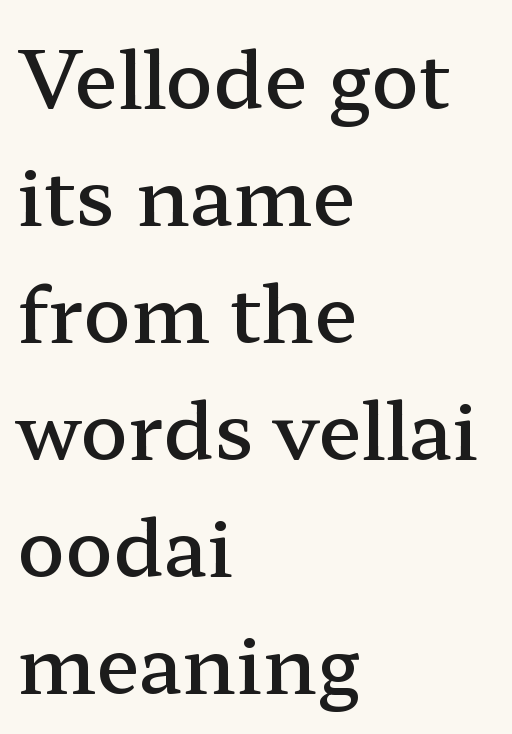
{"serif": "yes", "italic": "no", "bold": "semi", "weight": "semibold", "width": "wide", "stroke_contrast": "low", "x_height": "medium", "monospaced": "no", "underline": "no", "align": "left", "line_spacing": "normal", "line_spacing_ratio": 1.48, "letter_spacing": "normal", "letter_spacing_em": 0.0, "glyph_px": 79}
